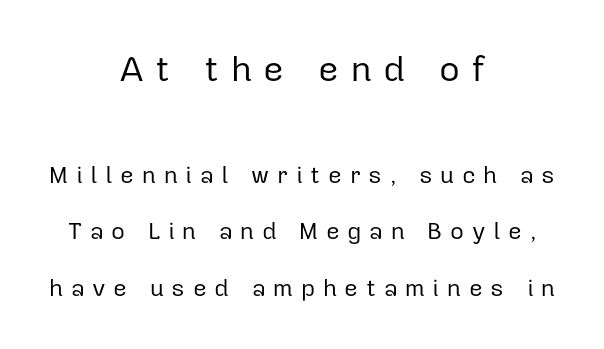
The image shows 36 px regular-weight sans-serif type, upright; set centered, loose line spacing (2.36x), unusually wide letter spacing (+0.32 em), not underlined; the first (top) block is 1.5x larger; low stroke contrast and a medium x-height.
